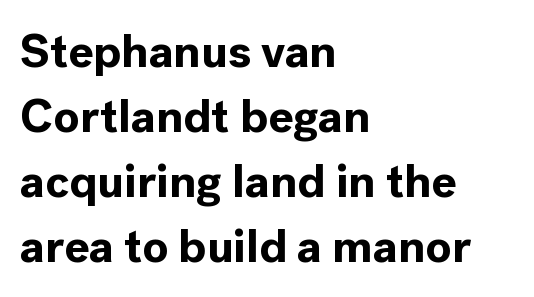
{"serif": "no", "italic": "no", "bold": "yes", "weight": "bold", "width": "normal", "x_height": "medium", "monospaced": "no", "underline": "no", "align": "left", "line_spacing": "normal", "line_spacing_ratio": 1.38, "letter_spacing": "normal", "letter_spacing_em": 0.0, "glyph_px": 47}
